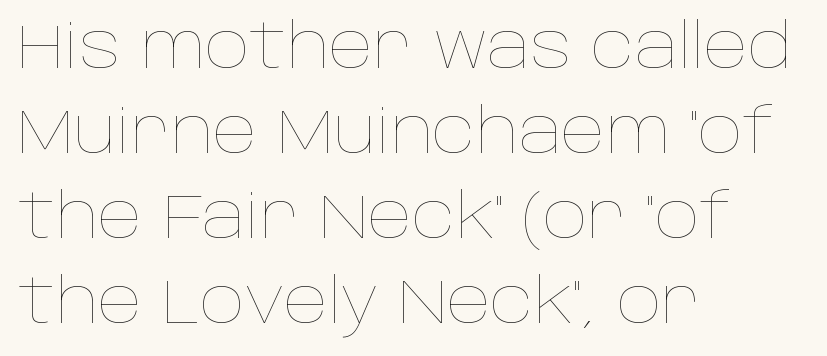
The image shows 62 px thin type, upright; set left-aligned, normal line spacing (1.37x), normal letter spacing, not underlined; low stroke contrast and a large x-height.
